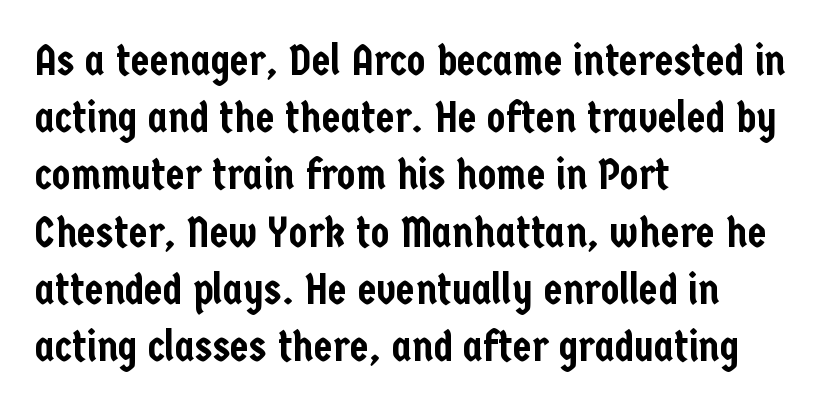
Q: Is the text italic (slanted)? A: No, it is upright.
Q: Is the typeface a serif or a sans-serif typeface? A: Sans-serif.
Q: Is the text underlined? A: No.
Q: How is the paragraph aligned? A: Left-aligned.
Q: Is the spacing between letters normal or unusually wide? A: Normal.
Q: Is the spacing between lines tight, normal or loose? A: Normal.
Q: Width (condensed, normal, or wide)? A: Condensed.
Q: Stroke contrast? A: Low.
Q: x-height? A: Medium.
Q: Monospaced? A: No.
